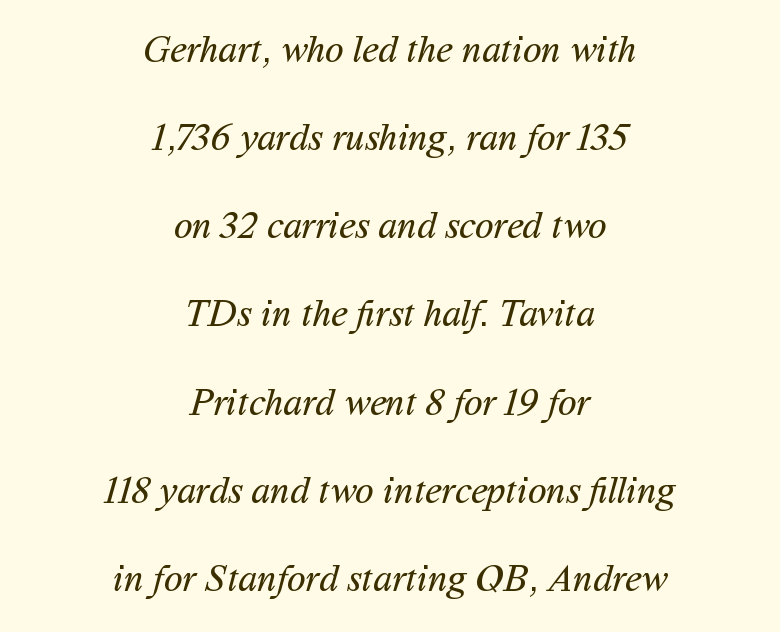
Q: Is the text bold? A: No.
Q: Is the typeface a serif or a sans-serif typeface? A: Sans-serif.
Q: Is the text underlined? A: No.
Q: How is the paragraph aligned? A: Centered.
Q: Is the spacing between letters normal or unusually wide? A: Normal.
Q: Is the spacing between lines tight, normal or loose? A: Loose.
Q: Width (condensed, normal, or wide)? A: Normal.
Q: Stroke contrast? A: Medium.
Q: x-height? A: Medium.
Q: Monospaced? A: No.
